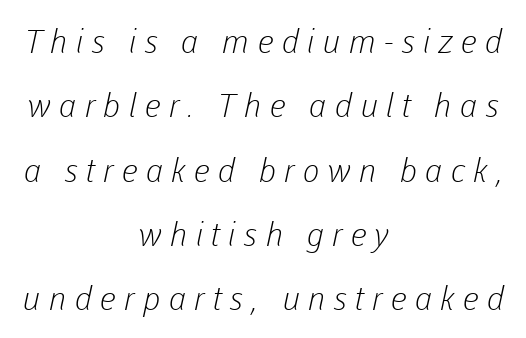
The image shows 33 px light sans-serif type; set centered, loose line spacing (1.95x), unusually wide letter spacing (+0.23 em), not underlined; low stroke contrast and a medium x-height.
